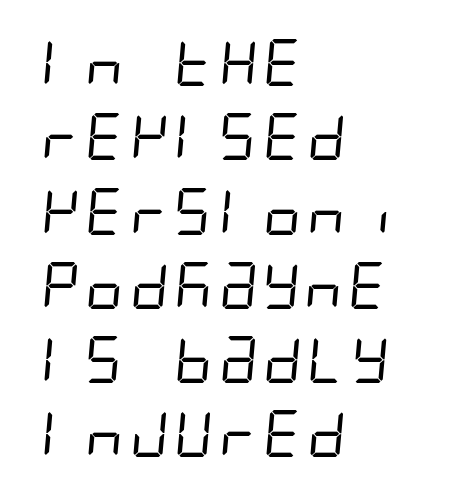
{"serif": "no", "bold": "no", "weight": "regular", "width": "condensed", "stroke_contrast": "low", "x_height": "large", "underline": "no", "align": "left", "line_spacing": "normal", "line_spacing_ratio": 1.58, "letter_spacing": "normal", "letter_spacing_em": 0.0, "glyph_px": 47}
